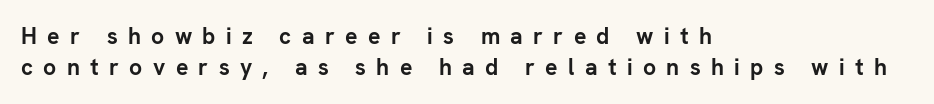
The image shows 23 px bold type, upright; set left-aligned, normal line spacing (1.36x), unusually wide letter spacing (+0.45 em), not underlined.
